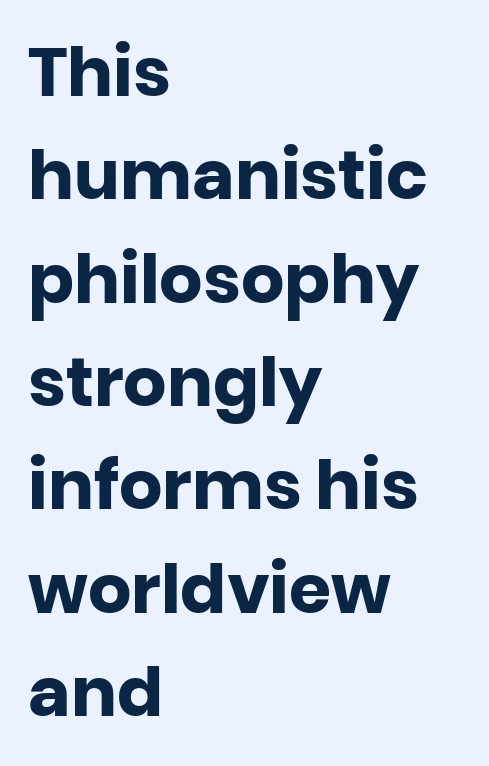
The image shows 68 px heavy sans-serif type, upright; set left-aligned, normal line spacing (1.52x), normal letter spacing, not underlined; low stroke contrast and a large x-height.
